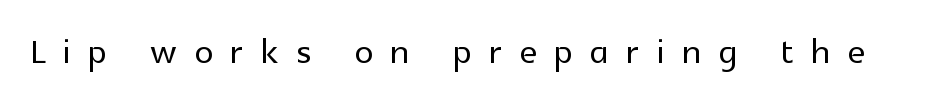
Q: Is the text italic (slanted)? A: No, it is upright.
Q: Is the typeface a serif or a sans-serif typeface? A: Sans-serif.
Q: Is the text underlined? A: No.
Q: Is the spacing between letters normal or unusually wide? A: Unusually wide.
Q: Width (condensed, normal, or wide)? A: Normal.
Q: x-height? A: Medium.
Q: Monospaced? A: No.
